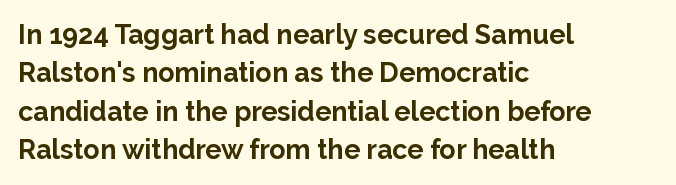
Glyph-to-glyph distance matches everyday printed text. Notice how thick the strokes are: this is what a full bold looks like. A normal amount of white space separates one row of letters from the next. Only glyphs here, with clear space below each row. Vertical strokes here are truly vertical.
